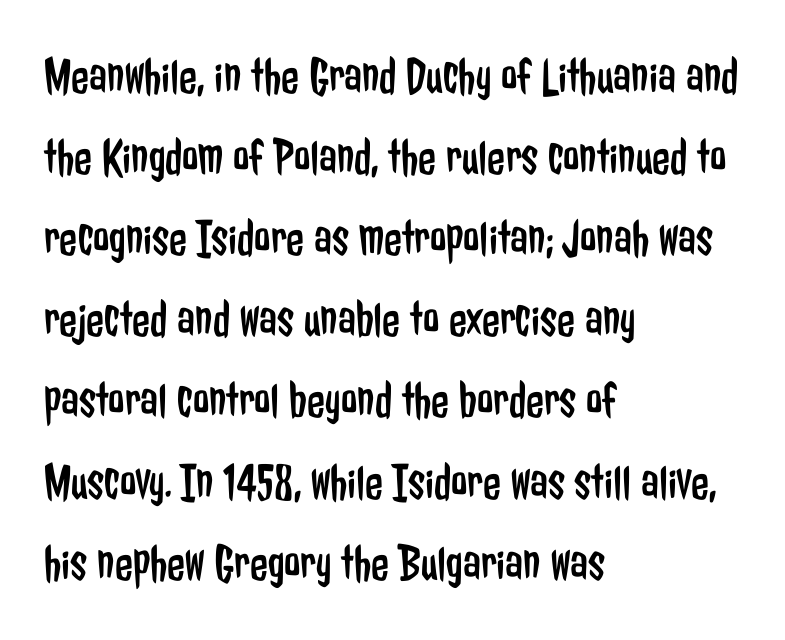
{"serif": "no", "italic": "no", "bold": "no", "weight": "regular", "width": "condensed", "stroke_contrast": "low", "x_height": "medium", "monospaced": "no", "underline": "no", "align": "left", "line_spacing": "normal", "line_spacing_ratio": 1.56, "letter_spacing": "normal", "letter_spacing_em": 0.0, "glyph_px": 52}
